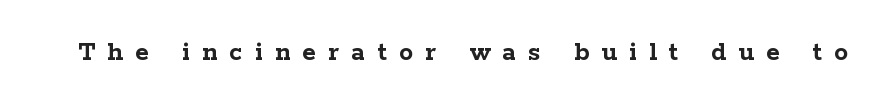
The image shows 28 px semibold, wide serif type, upright; set unusually wide letter spacing (+0.44 em), not underlined; low stroke contrast and a medium x-height.
